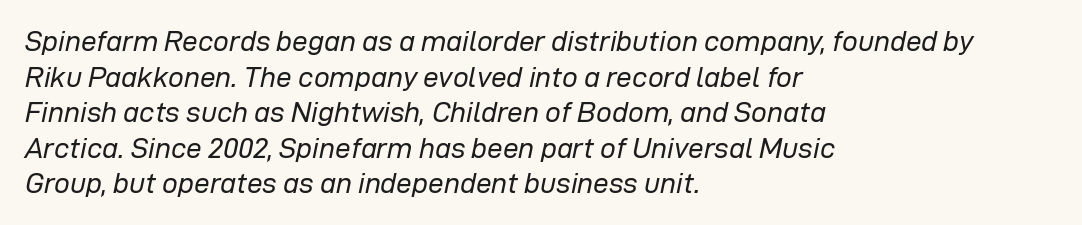
How are the letters spaced? Ordinarily, with no added tracking. Slant detected: the letters are inclined. Layout note: lines flush left. Normally led — the rows are evenly, conventionally spaced.
